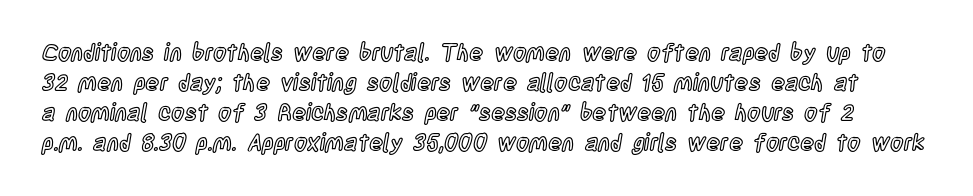
The leading is moderate, giving the passage an even texture. Underline: absent. Students, note that the glyphs here touch the page at normal intervals.
